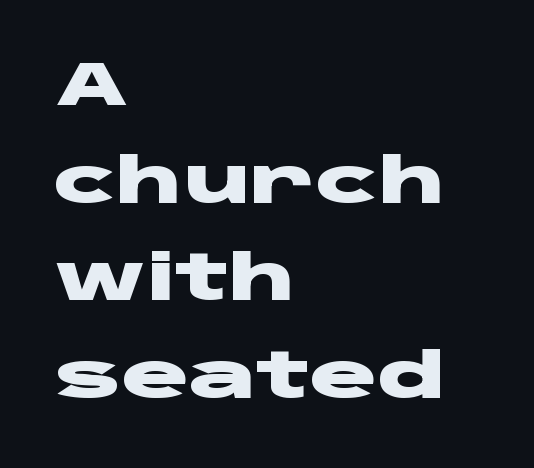
{"serif": "no", "italic": "no", "bold": "yes", "weight": "heavy", "width": "wide", "stroke_contrast": "low", "x_height": "large", "monospaced": "no", "underline": "no", "align": "left", "line_spacing": "normal", "line_spacing_ratio": 1.55, "letter_spacing": "normal", "letter_spacing_em": 0.0, "glyph_px": 63}
